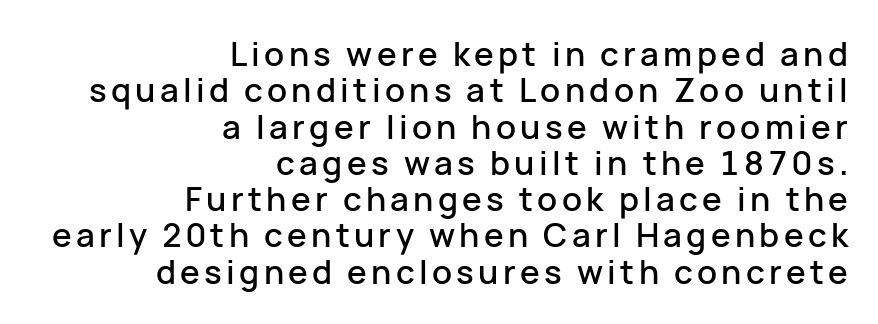
The image shows 33 px sans-serif type, upright; set right-aligned, tight line spacing (1.1x), not underlined; low stroke contrast and a medium x-height.
